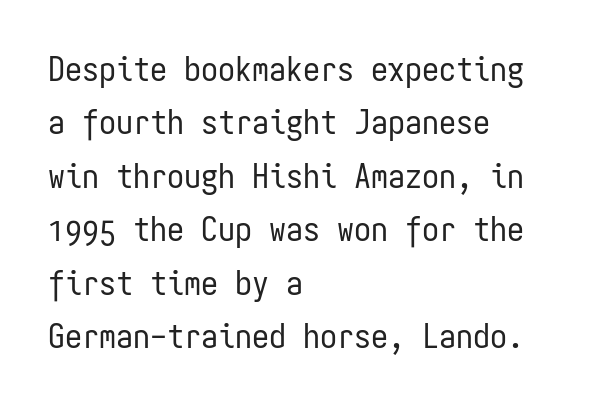
{"serif": "no", "italic": "no", "bold": "no", "weight": "regular", "width": "condensed", "stroke_contrast": "low", "x_height": "medium", "monospaced": "yes", "underline": "no", "align": "left", "line_spacing": "normal", "line_spacing_ratio": 1.57, "letter_spacing": "normal", "letter_spacing_em": 0.0, "glyph_px": 34}
